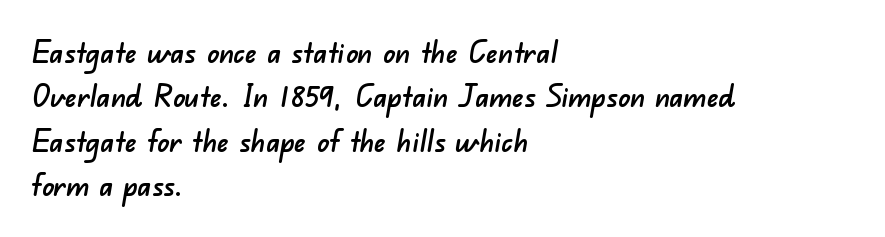
The image shows 30 px sans-serif type; set left-aligned, normal line spacing (1.48x), normal letter spacing, not underlined; low stroke contrast and a small x-height.
